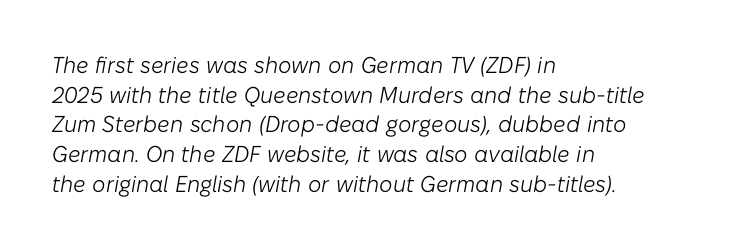
Q: Is the text bold? A: No.
Q: Is the text italic (slanted)? A: Yes, it leans right by about 10 degrees.
Q: Is the text underlined? A: No.
Q: How is the paragraph aligned? A: Left-aligned.
Q: Is the spacing between letters normal or unusually wide? A: Normal.
Q: Is the spacing between lines tight, normal or loose? A: Normal.
